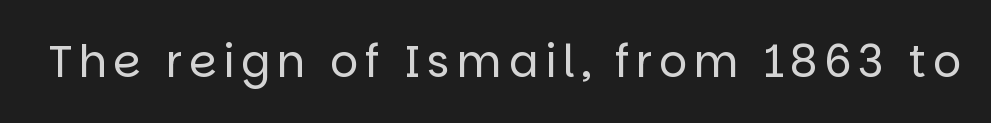
{"serif": "no", "italic": "no", "bold": "no", "weight": "regular", "width": "normal", "stroke_contrast": "low", "x_height": "large", "monospaced": "no", "underline": "no", "glyph_px": 44}
